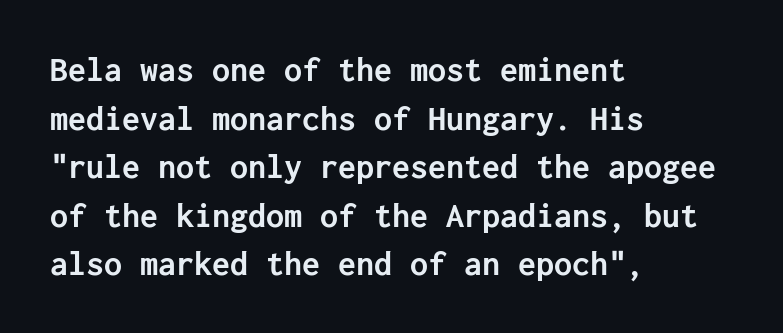
The image shows 36 px semibold sans-serif type, upright; set left-aligned, normal line spacing (1.35x), normal letter spacing, not underlined; low stroke contrast and a medium x-height.
